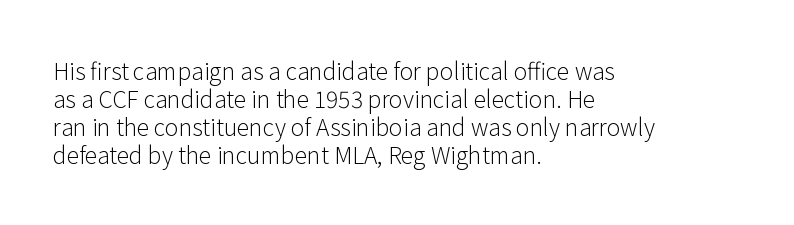
The image shows 23 px text type, upright; set left-aligned, line spacing 1.22x, normal letter spacing, not underlined.
